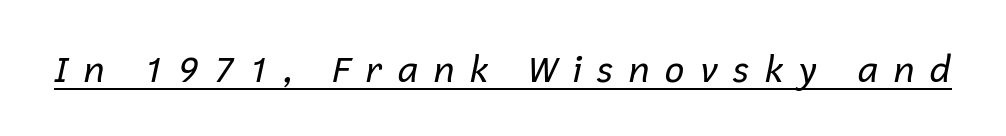
The image shows 36 px regular-weight type, italic (leaning right); set unusually wide letter spacing (+0.39 em), underlined; low stroke contrast and a medium x-height.
